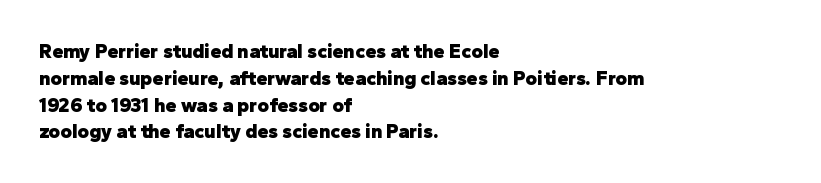
Q: Is the text bold? A: Yes.
Q: Is the text italic (slanted)? A: No, it is upright.
Q: Is the text underlined? A: No.
Q: How is the paragraph aligned? A: Left-aligned.
Q: Is the spacing between letters normal or unusually wide? A: Normal.
Q: Is the spacing between lines tight, normal or loose? A: Normal.
